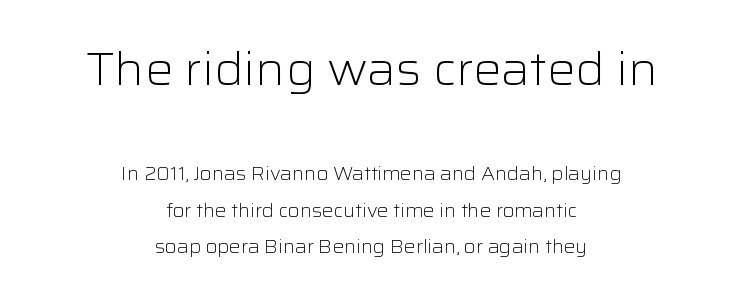
{"serif": "no", "italic": "no", "bold": "no", "weight": "light", "width": "normal", "stroke_contrast": "low", "x_height": "medium", "monospaced": "no", "underline": "no", "align": "center", "line_spacing": "loose", "line_spacing_ratio": 1.91, "letter_spacing": "normal", "letter_spacing_em": 0.0, "larger_block": "first", "size_ratio": 2.47, "glyph_px": 47}
